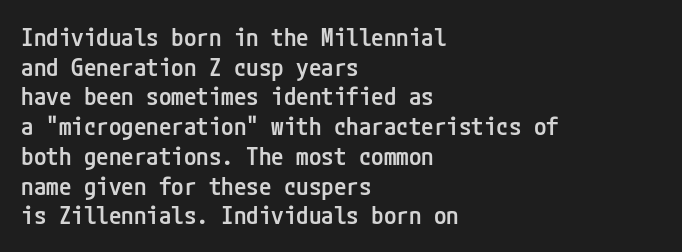
Q: Is the text bold? A: Semi-bold.
Q: Is the text italic (slanted)? A: No, it is upright.
Q: Is the text underlined? A: No.
Q: How is the paragraph aligned? A: Left-aligned.
Q: Is the spacing between letters normal or unusually wide? A: Normal.
